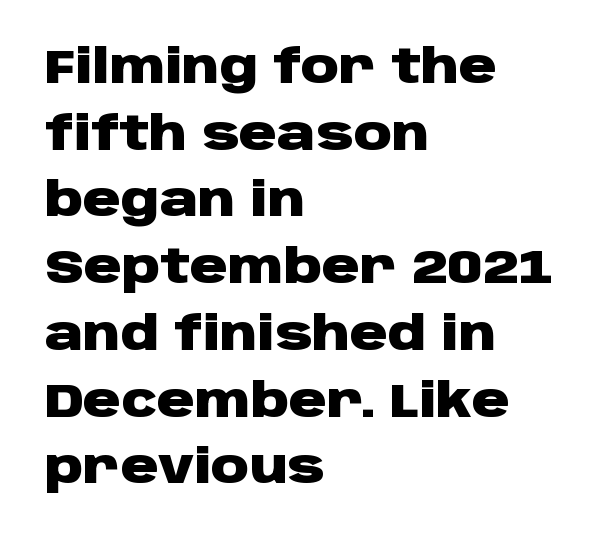
Emphasis by weight is at full strength: bold. The rendering anchors every line to the left-hand side. Each word holds together tightly as a unit, with standard inter-letter gaps. This sample has the flowing, uneven cadence of proportional lettering. A clean baseline with only descenders dipping below it. The characters display no serif detailing; their extremities are plain.
